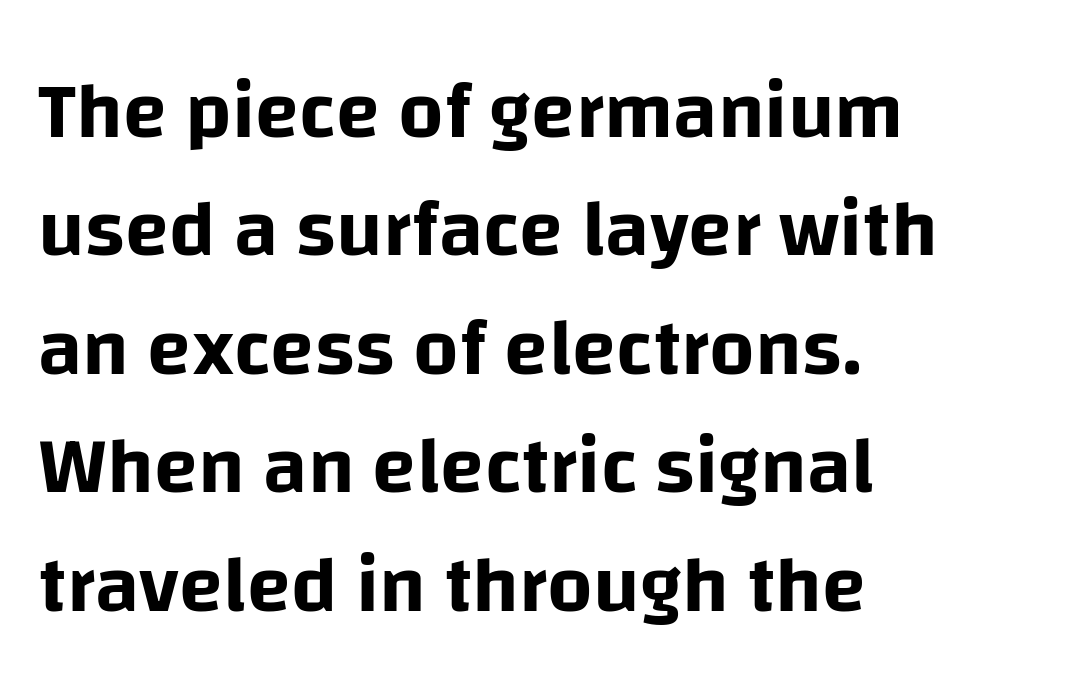
Q: Is the text italic (slanted)? A: No, it is upright.
Q: Is the typeface a serif or a sans-serif typeface? A: Sans-serif.
Q: Is the text underlined? A: No.
Q: How is the paragraph aligned? A: Left-aligned.
Q: Is the spacing between letters normal or unusually wide? A: Normal.
Q: Is the spacing between lines tight, normal or loose? A: Normal.
Q: Width (condensed, normal, or wide)? A: Normal.
Q: Stroke contrast? A: Low.
Q: x-height? A: Large.
Q: Monospaced? A: No.
